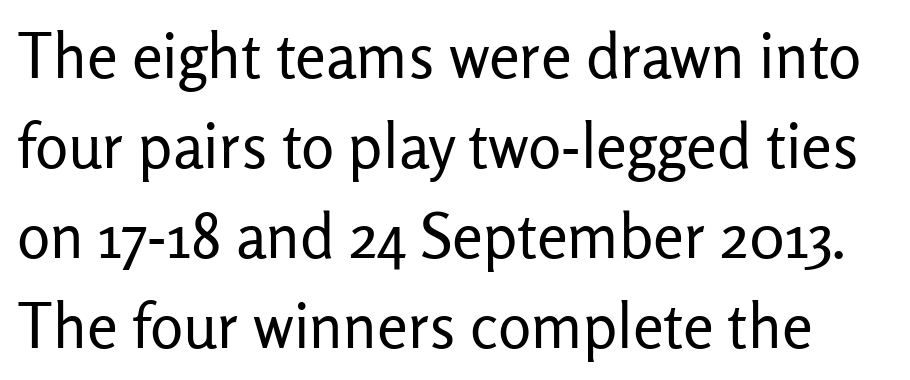
Q: Is the text bold? A: No.
Q: Is the text italic (slanted)? A: No, it is upright.
Q: Is the typeface a serif or a sans-serif typeface? A: Sans-serif.
Q: Is the text underlined? A: No.
Q: Is the spacing between letters normal or unusually wide? A: Normal.
Q: Is the spacing between lines tight, normal or loose? A: Normal.
Q: Width (condensed, normal, or wide)? A: Normal.
Q: Stroke contrast? A: Low.
Q: x-height? A: Medium.
Q: Monospaced? A: No.
